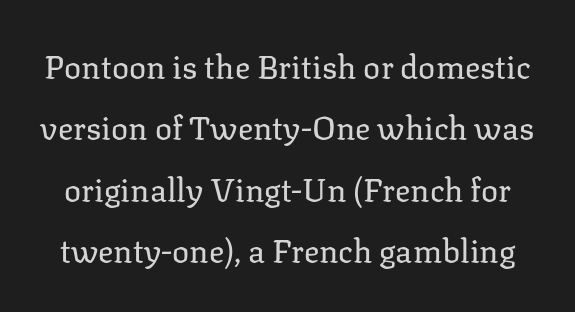
Notice how the stems are strictly vertical — no italics here. A typesetter would call this proportional, since set widths differ per character. Default kerning and tracking; the words read as compact shapes. Is the stroke heavy? The answer is a plain regular-or-lighter.
